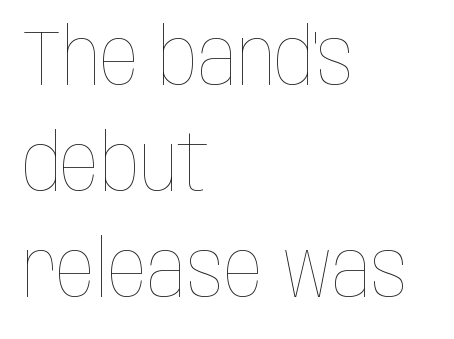
Q: Is the text bold? A: No.
Q: Is the text italic (slanted)? A: No, it is upright.
Q: Is the text underlined? A: No.
Q: How is the paragraph aligned? A: Left-aligned.
Q: Is the spacing between letters normal or unusually wide? A: Normal.
Q: Is the spacing between lines tight, normal or loose? A: Normal.
Q: Width (condensed, normal, or wide)? A: Condensed.
Q: Stroke contrast? A: Low.
Q: x-height? A: Large.
Q: Monospaced? A: No.
